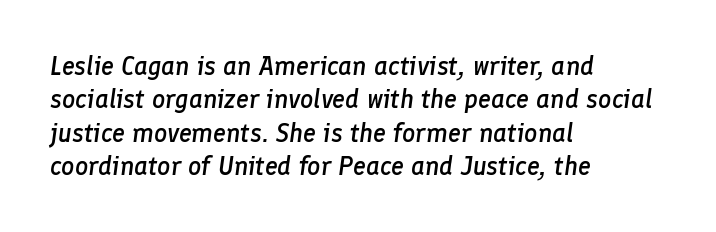
Q: Is the text bold? A: Semi-bold.
Q: Is the text italic (slanted)? A: Yes, it leans right by about 8 degrees.
Q: Is the text underlined? A: No.
Q: How is the paragraph aligned? A: Left-aligned.
Q: Is the spacing between letters normal or unusually wide? A: Normal.
Q: Is the spacing between lines tight, normal or loose? A: Normal.
